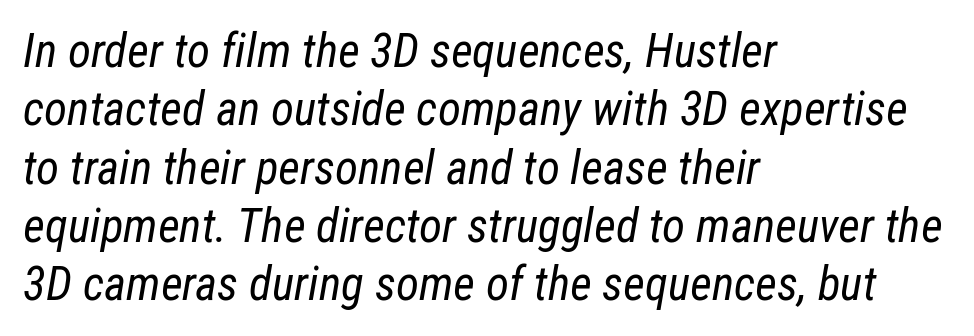
Looks like regular typesetting: each glyph gets only the width it needs. All the whitespace from short lines collects on the right. The passage shown has conventional tracking throughout. The passage shown is not bold in any degree. Every character sits at an angle, as italics do.
